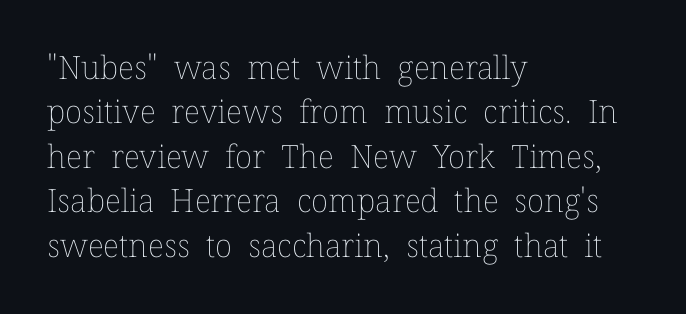
The image shows 32 px thin type, upright; set left-aligned, normal line spacing (1.39x), normal letter spacing, not underlined; low stroke contrast and a medium x-height.
